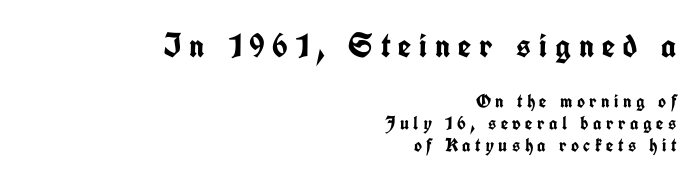
The image shows 34 px semibold, condensed sans-serif type, upright; set right-aligned, tight line spacing (1.15x), unusually wide letter spacing (+0.23 em), not underlined; the first (top) block is 1.79x larger; low stroke contrast and a medium x-height.
